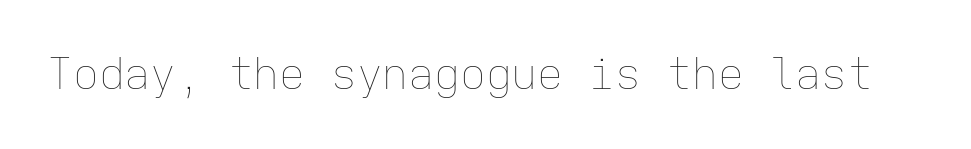
Q: Is the text bold? A: No.
Q: Is the text italic (slanted)? A: No, it is upright.
Q: Is the text underlined? A: No.
Q: Is the spacing between letters normal or unusually wide? A: Normal.
Q: Width (condensed, normal, or wide)? A: Normal.
Q: Stroke contrast? A: Low.
Q: x-height? A: Medium.
Q: Monospaced? A: Yes.
